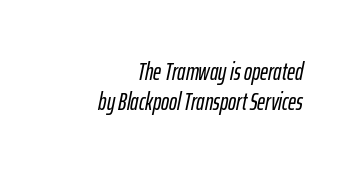
The image shows 24 px text type, italic (leaning right); set right-aligned, line spacing 1.24x, normal letter spacing, not underlined.
